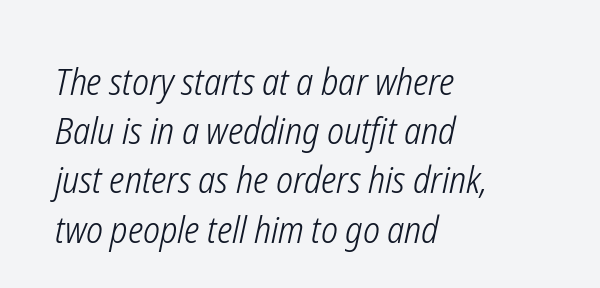
Q: Is the text bold? A: No.
Q: Is the text italic (slanted)? A: Yes, it leans right by about 12 degrees.
Q: Is the text underlined? A: No.
Q: How is the paragraph aligned? A: Left-aligned.
Q: Is the spacing between letters normal or unusually wide? A: Normal.
Q: Is the spacing between lines tight, normal or loose? A: Normal.
Q: Width (condensed, normal, or wide)? A: Condensed.
Q: Stroke contrast? A: Low.
Q: x-height? A: Medium.
Q: Monospaced? A: No.
